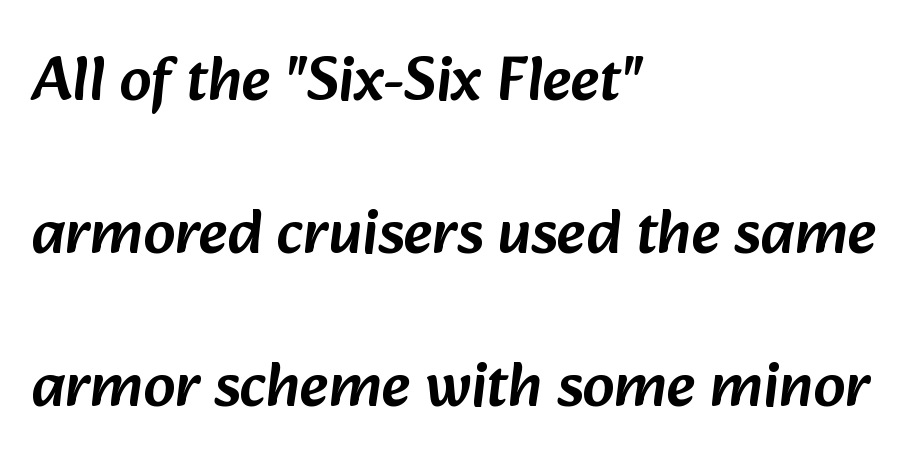
{"serif": "no", "width": "normal", "stroke_contrast": "low", "x_height": "medium", "monospaced": "no", "underline": "no", "align": "left", "line_spacing": "loose", "line_spacing_ratio": 2.43, "letter_spacing": "normal", "letter_spacing_em": 0.0, "glyph_px": 63}
